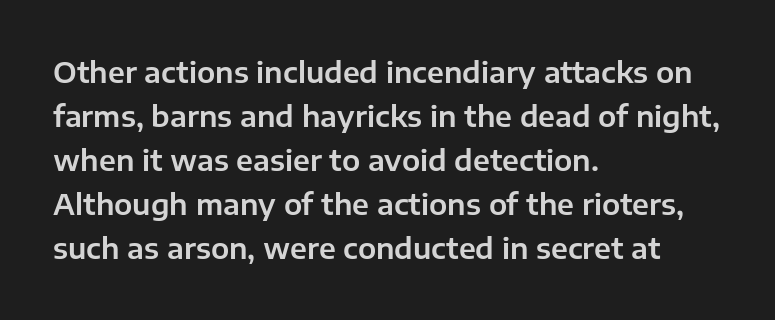
Q: Is the text italic (slanted)? A: No, it is upright.
Q: Is the typeface a serif or a sans-serif typeface? A: Sans-serif.
Q: Is the text underlined? A: No.
Q: How is the paragraph aligned? A: Left-aligned.
Q: Is the spacing between letters normal or unusually wide? A: Normal.
Q: Is the spacing between lines tight, normal or loose? A: Normal.
Q: Width (condensed, normal, or wide)? A: Normal.
Q: Stroke contrast? A: Low.
Q: x-height? A: Medium.
Q: Monospaced? A: No.
